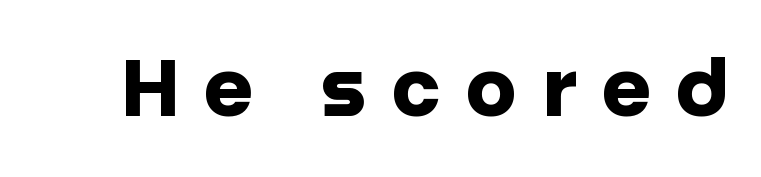
The image shows 80 px heavy sans-serif type, upright; set unusually wide letter spacing (+0.31 em), not underlined; low stroke contrast and a large x-height.
